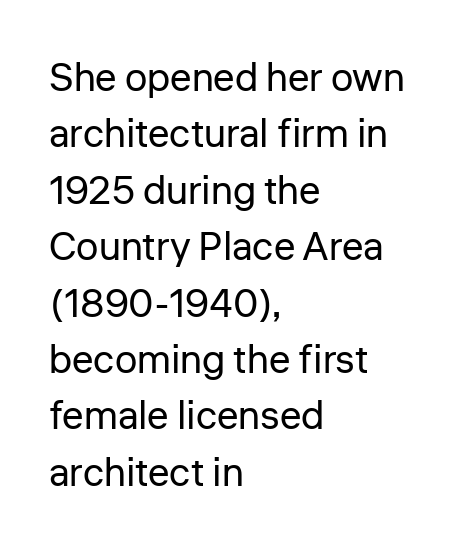
The typesetter chose a ragged-right arrangement here. Does the lettering tilt? It doesn't — this is upright. Glyph-to-glyph distance matches everyday printed text. No letter is thick-stroked: the sample isn't bold. The lines sit at an ordinary, default distance from one another.
